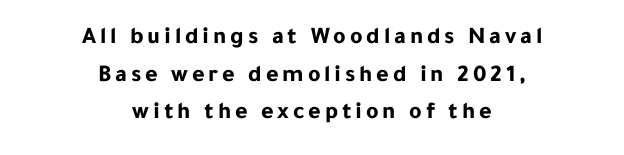
{"italic": "no", "bold": "yes", "underline": "no", "align": "center", "line_spacing": "normal", "line_spacing_ratio": 1.57, "glyph_px": 24}
